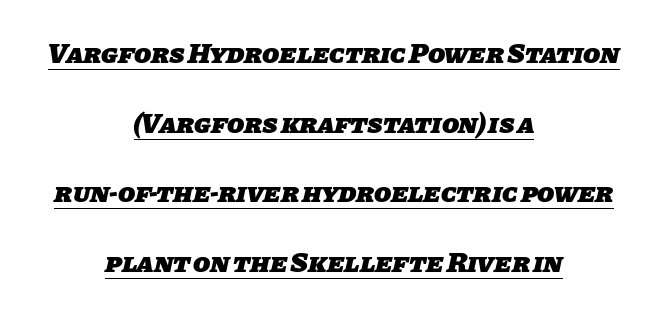
Whoever set this chose breathing room over compactness in the vertical rhythm. Beneath each row of characters lies a ruled line. Spacing verdict: proportional, widths tailored to each character. Strong, thick strokes mark this as bold type.
